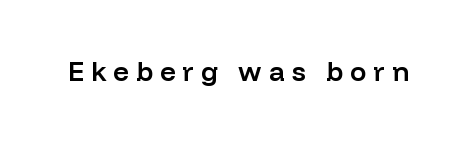
The image shows 27 px text type, upright; set unusually wide letter spacing (+0.26 em), not underlined.
